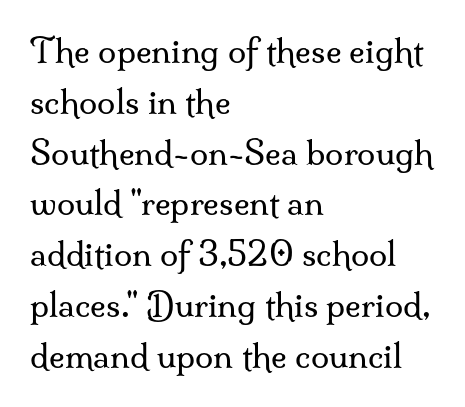
Q: Is the text bold? A: No.
Q: Is the text italic (slanted)? A: No, it is upright.
Q: Is the typeface a serif or a sans-serif typeface? A: Serif.
Q: Is the text underlined? A: No.
Q: How is the paragraph aligned? A: Left-aligned.
Q: Is the spacing between letters normal or unusually wide? A: Normal.
Q: Is the spacing between lines tight, normal or loose? A: Normal.
Q: Width (condensed, normal, or wide)? A: Normal.
Q: Stroke contrast? A: Medium.
Q: x-height? A: Small.
Q: Monospaced? A: No.
